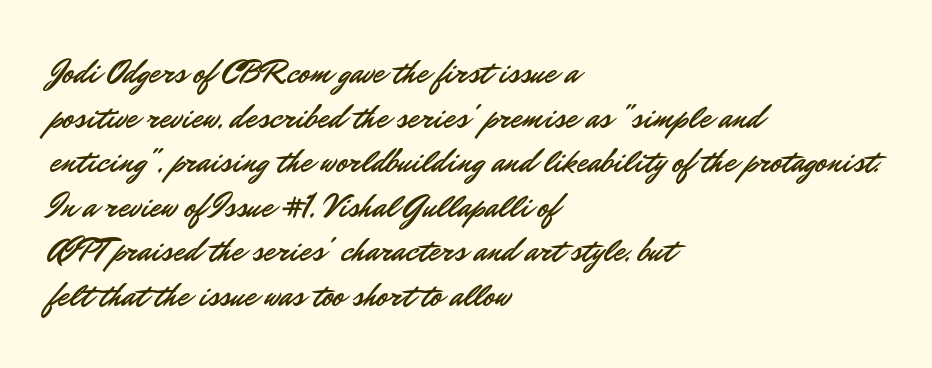
{"serif": "no", "width": "normal", "stroke_contrast": "low", "x_height": "small", "monospaced": "no", "underline": "no", "align": "left", "line_spacing": "normal", "line_spacing_ratio": 1.35, "letter_spacing": "normal", "letter_spacing_em": 0.0, "glyph_px": 33}
